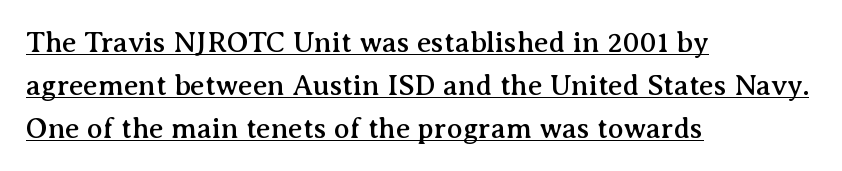
{"serif": "yes", "italic": "no", "width": "normal", "stroke_contrast": "medium", "x_height": "medium", "monospaced": "no", "underline": "yes", "align": "left", "line_spacing": "normal", "line_spacing_ratio": 1.48, "letter_spacing": "normal", "letter_spacing_em": 0.0, "glyph_px": 29}
